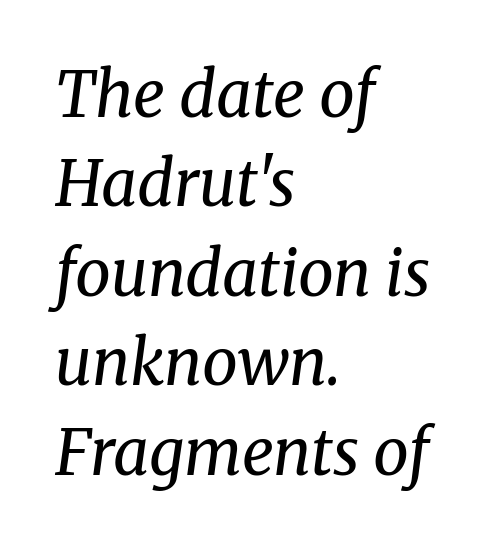
Q: Is the text bold? A: No.
Q: Is the text italic (slanted)? A: Yes, it leans right by about 8 degrees.
Q: Is the typeface a serif or a sans-serif typeface? A: Serif.
Q: Is the text underlined? A: No.
Q: How is the paragraph aligned? A: Left-aligned.
Q: Is the spacing between letters normal or unusually wide? A: Normal.
Q: Is the spacing between lines tight, normal or loose? A: Normal.
Q: Width (condensed, normal, or wide)? A: Normal.
Q: Stroke contrast? A: Medium.
Q: x-height? A: Medium.
Q: Monospaced? A: No.
